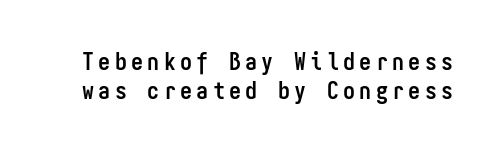
The image shows 24 px bold type, upright; set line spacing 1.2x, not underlined.
